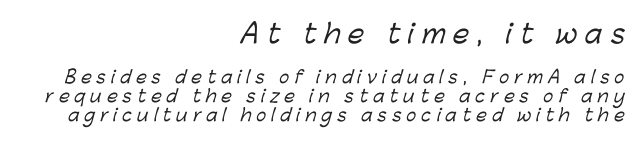
Q: Is the text underlined? A: No.
Q: How is the paragraph aligned? A: Right-aligned.
Q: Is the spacing between letters normal or unusually wide? A: Unusually wide.
Q: Is the spacing between lines tight, normal or loose? A: Tight.
Q: Which block of text is set in a larger size, the first (top) or the second (bottom)? A: The first (top) one.
